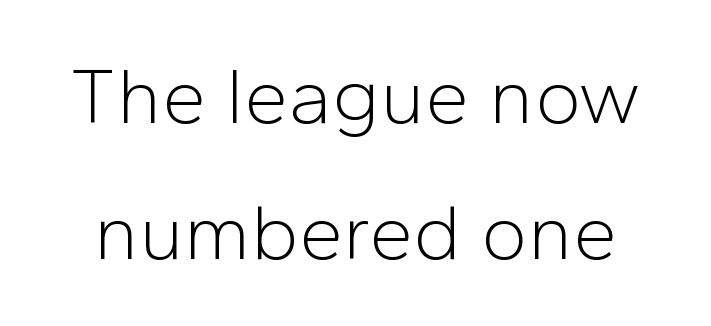
Q: Is the text bold? A: No.
Q: Is the text italic (slanted)? A: No, it is upright.
Q: Is the typeface a serif or a sans-serif typeface? A: Sans-serif.
Q: Is the text underlined? A: No.
Q: Is the spacing between letters normal or unusually wide? A: Normal.
Q: Width (condensed, normal, or wide)? A: Normal.
Q: Stroke contrast? A: Low.
Q: x-height? A: Medium.
Q: Monospaced? A: No.
